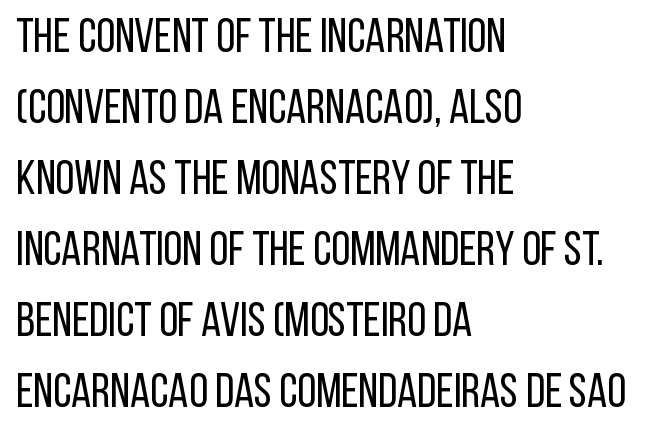
The image shows 48 px regular-weight, condensed sans-serif type, upright; set left-aligned, normal line spacing (1.48x), normal letter spacing, not underlined; low stroke contrast and a large x-height.
